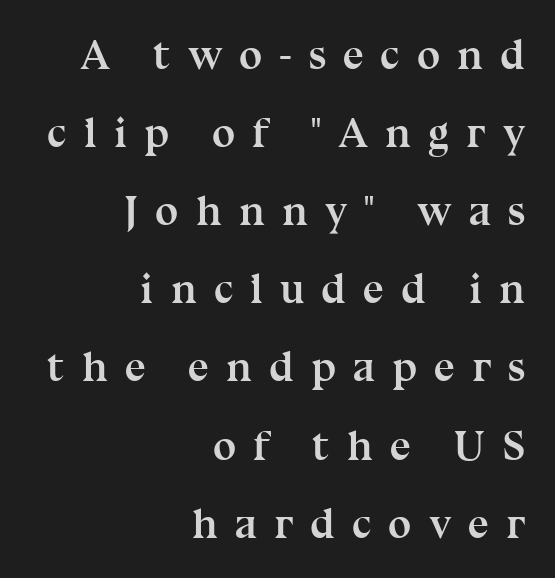
The image shows 42 px semibold serif type, upright; set right-aligned, line spacing 1.86x, unusually wide letter spacing (+0.4 em), not underlined; medium stroke contrast and a medium x-height.
